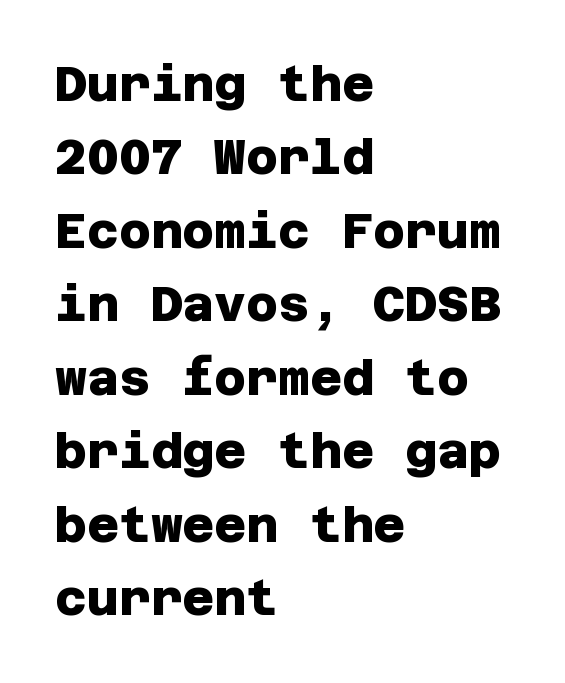
The image shows 49 px heavy sans-serif type; set left-aligned, normal line spacing (1.5x), normal letter spacing, not underlined; low stroke contrast and a large x-height.
